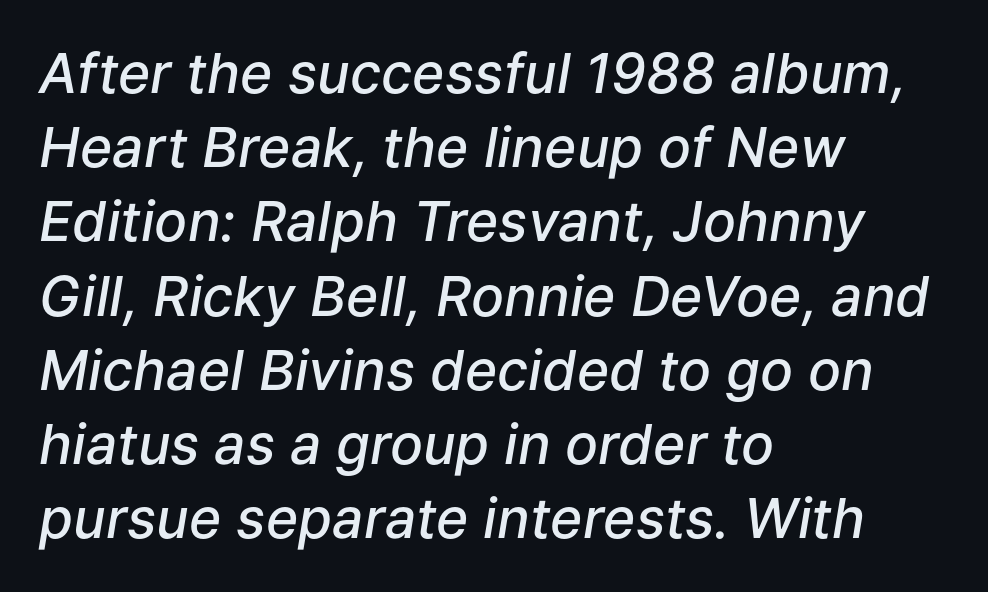
The image shows 55 px semibold type, italic (leaning right); set left-aligned, normal line spacing (1.35x), normal letter spacing, not underlined; low stroke contrast and a medium x-height.
